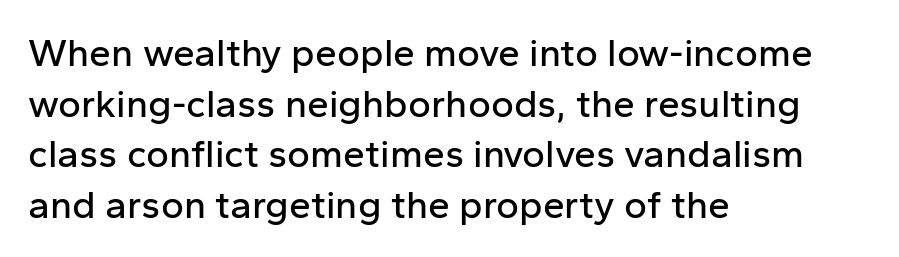
{"serif": "no", "italic": "no", "width": "normal", "stroke_contrast": "low", "x_height": "medium", "monospaced": "no", "underline": "no", "align": "left", "line_spacing": "normal", "line_spacing_ratio": 1.3, "letter_spacing": "normal", "letter_spacing_em": 0.0, "glyph_px": 39}
